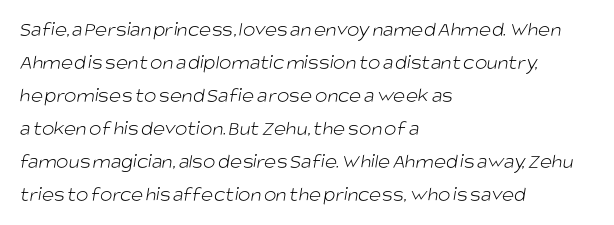
The image shows 21 px text type; set left-aligned, normal line spacing (1.57x), normal letter spacing, not underlined.
